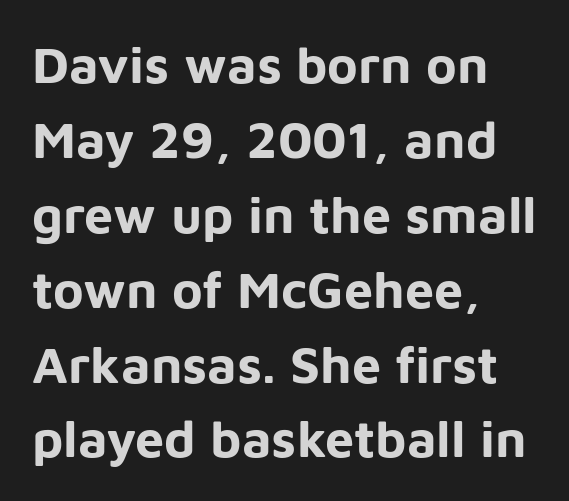
The image shows 52 px bold sans-serif type, upright; set left-aligned, normal line spacing (1.44x), normal letter spacing, not underlined; low stroke contrast and a medium x-height.
